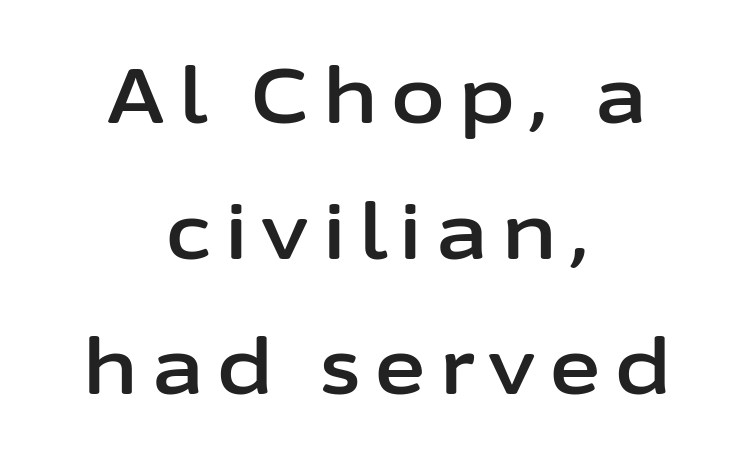
Q: Is the text italic (slanted)? A: No, it is upright.
Q: Is the typeface a serif or a sans-serif typeface? A: Sans-serif.
Q: Is the text underlined? A: No.
Q: How is the paragraph aligned? A: Centered.
Q: Width (condensed, normal, or wide)? A: Normal.
Q: Stroke contrast? A: Low.
Q: x-height? A: Medium.
Q: Monospaced? A: No.
